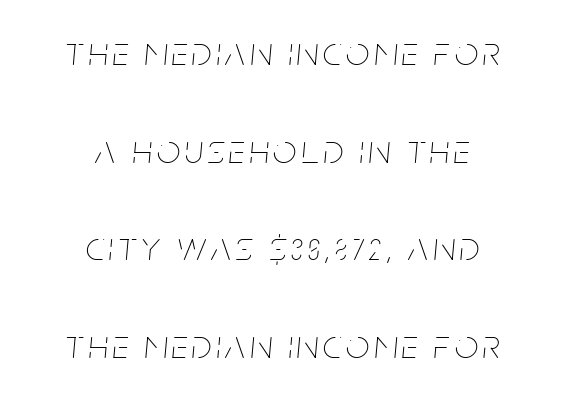
The image shows 41 px thin, condensed type, italic (leaning right); set centered, loose line spacing (2.38x), not underlined; low stroke contrast and a large x-height.
